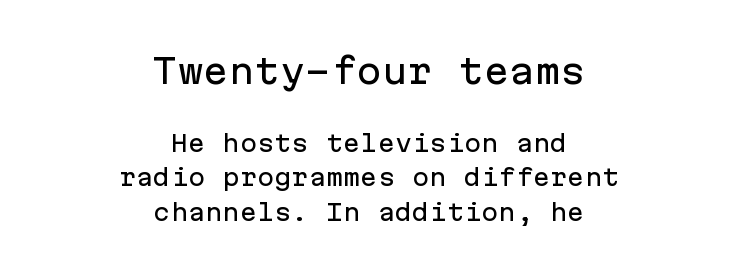
The image shows 34 px sans-serif type, upright, monospaced; set centered, normal line spacing (1.51x), normal letter spacing, not underlined; the first (top) block is 1.48x larger; low stroke contrast and a medium x-height.
